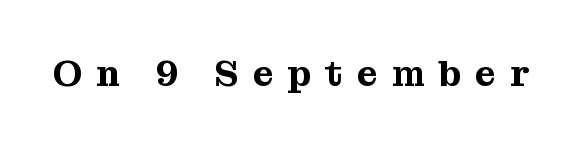
Typographically, this falls in the serif category. The passage shown is typed in a proportional face where columns would drift. The type is letterspaced generously, with wide tracking. This is roman type, the default non-slanted kind. Anything drawn beneath the words? Only blank space.
